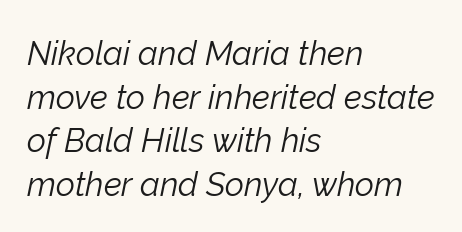
These lines were composed using italics. Between one letter and the next there's only the usual sliver of space. Whoever set this chose a conventional vertical rhythm. Descenders are the only things crossing below the line.
